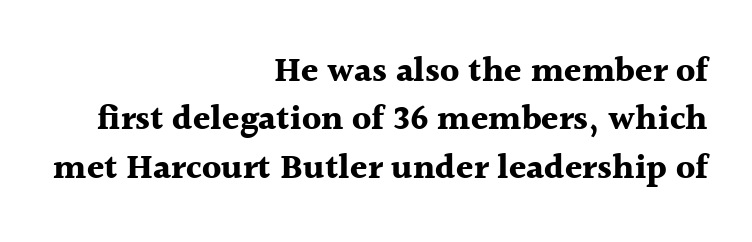
Compared with typical body copy, the letter spacing here is the same. It's the straight-up-and-down kind of type. The letters advance in unequal steps, a hallmark of proportional type. Is this a sans? No — the strokes have serifs. A bare baseline throughout the passage.
